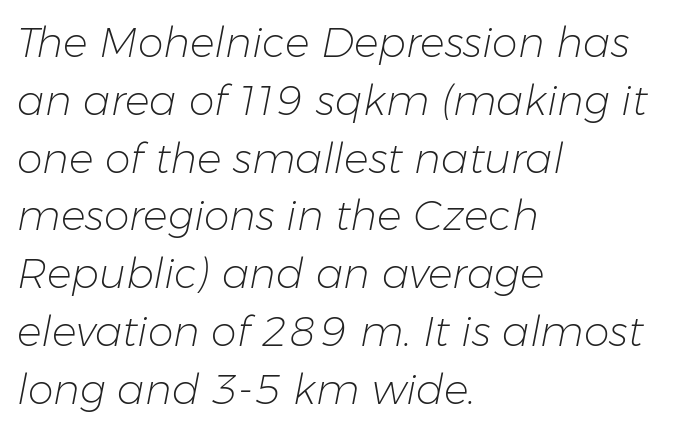
Q: Is the text bold? A: No.
Q: Is the text italic (slanted)? A: Yes, it leans right by about 11 degrees.
Q: Is the text underlined? A: No.
Q: How is the paragraph aligned? A: Left-aligned.
Q: Is the spacing between letters normal or unusually wide? A: Normal.
Q: Is the spacing between lines tight, normal or loose? A: Normal.
Q: Width (condensed, normal, or wide)? A: Normal.
Q: Stroke contrast? A: Low.
Q: x-height? A: Medium.
Q: Monospaced? A: No.
